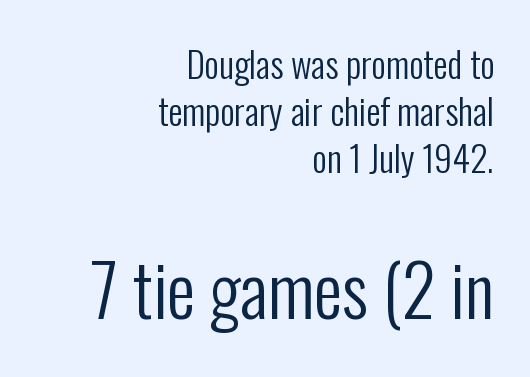
The image shows 71 px regular-weight, condensed sans-serif type, upright; set right-aligned, normal line spacing (1.31x), normal letter spacing, not underlined; the second (bottom) block is 1.97x larger; low stroke contrast and a medium x-height.
